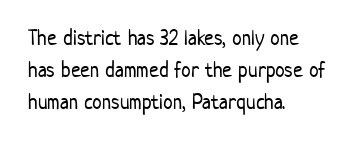
The image shows 22 px text type, upright; set left-aligned, normal line spacing (1.46x), normal letter spacing, not underlined.
